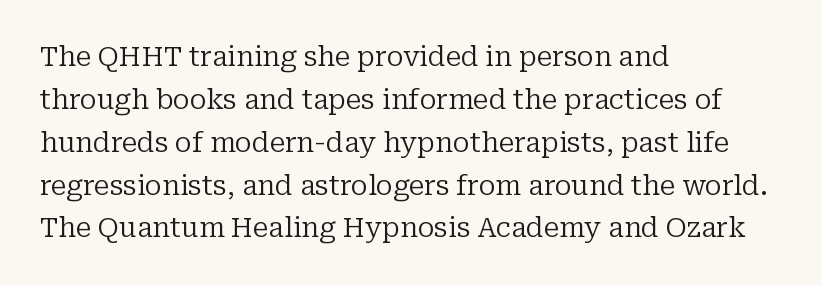
{"serif": "yes", "italic": "no", "bold": "no", "weight": "regular", "width": "normal", "stroke_contrast": "low", "x_height": "medium", "monospaced": "no", "underline": "no", "align": "left", "line_spacing": "normal", "line_spacing_ratio": 1.53, "letter_spacing": "normal", "letter_spacing_em": 0.0, "glyph_px": 28}
